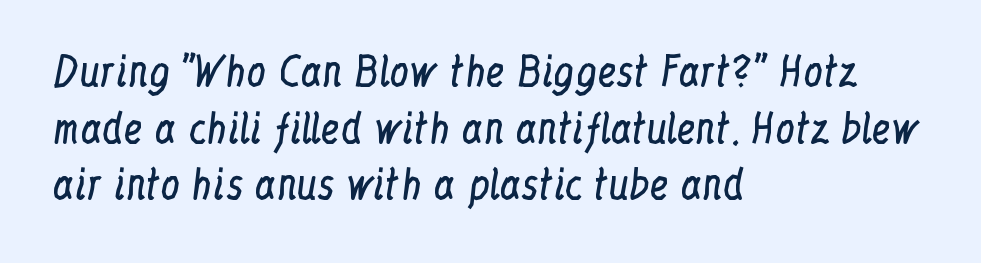
This rendering employs a face with finishing strokes, i.e., a serif. The foot of each line stays bare and open. Heaviness? Minimal to ordinary, like unemphasized prose. Each line starts at the same left margin while the right side varies. Default kerning and tracking; the words read as compact shapes.
